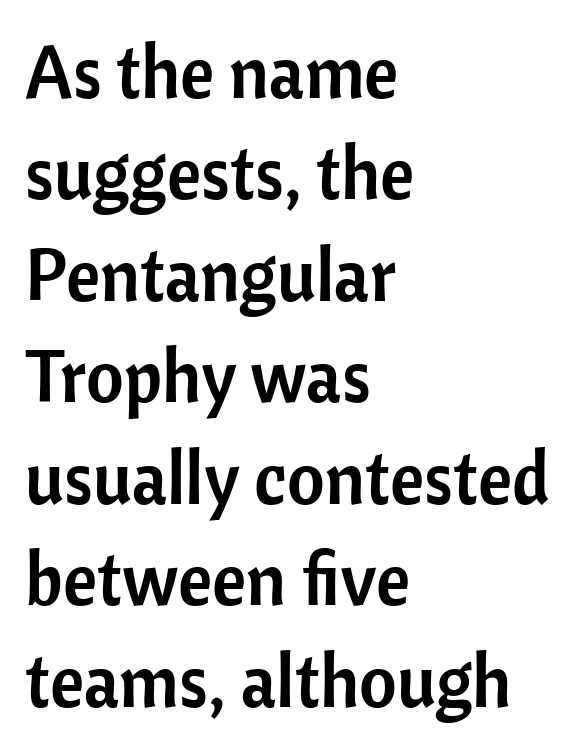
The image shows 73 px sans-serif type, upright; set left-aligned, normal line spacing (1.39x), normal letter spacing, not underlined; low stroke contrast and a medium x-height.
